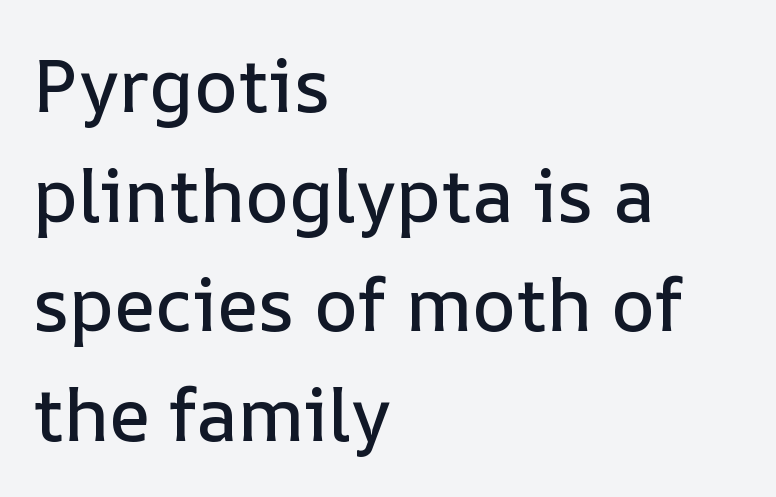
The image shows 74 px text type, upright; set left-aligned, normal line spacing (1.48x), normal letter spacing, not underlined; low stroke contrast and a medium x-height.
